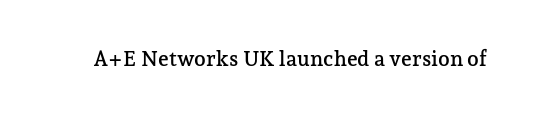
{"italic": "no", "underline": "no", "letter_spacing": "normal", "letter_spacing_em": 0.0, "glyph_px": 21}
